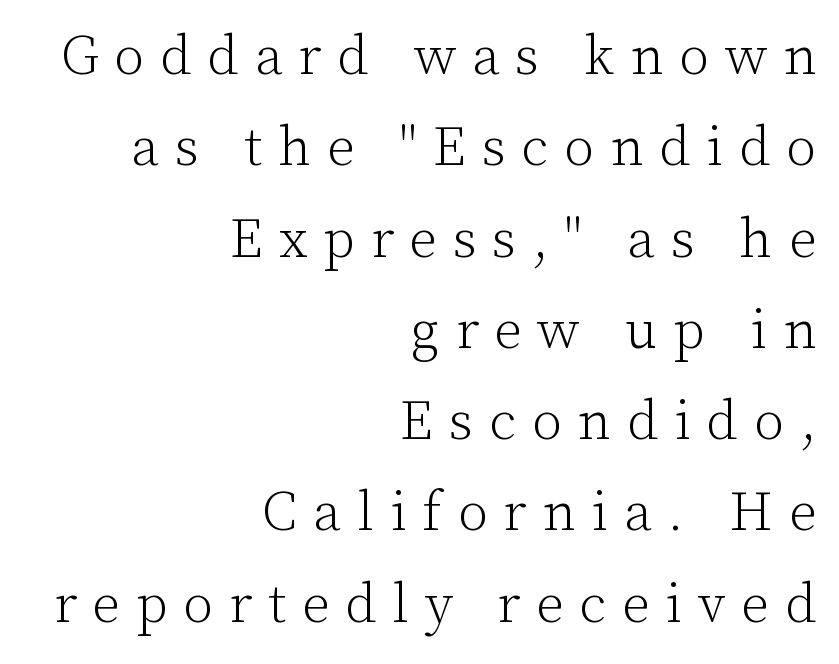
The image shows 55 px light serif type, upright; set right-aligned, normal line spacing (1.66x), unusually wide letter spacing (+0.29 em), not underlined; low stroke contrast and a medium x-height.
